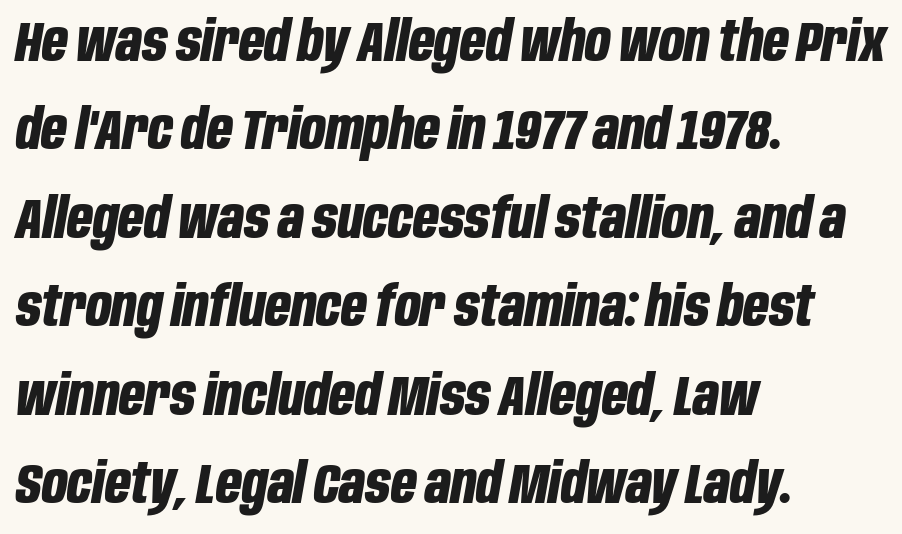
Letter spacing: default. A bare baseline throughout the passage. Vertical spacing — default. The passage shown leans; its letterforms are oblique. Students, this is bold: see how much ink each stroke carries.
